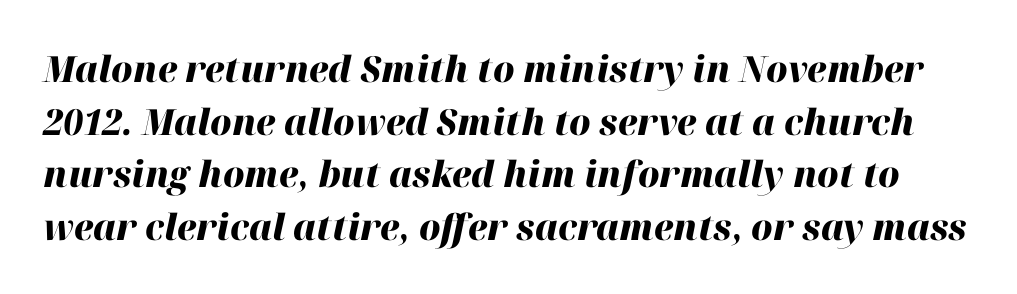
{"italic": "yes", "lean": "right", "slant_degrees": 12, "bold": "yes", "weight": "heavy", "width": "normal", "stroke_contrast": "high", "x_height": "medium", "monospaced": "no", "underline": "no", "line_spacing": "normal", "line_spacing_ratio": 1.46, "letter_spacing": "normal", "letter_spacing_em": 0.0, "glyph_px": 36}
